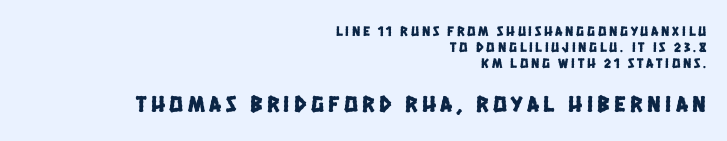
The image shows 23 px text type; set right-aligned, line spacing 1.16x, unusually wide letter spacing (+0.2 em), not underlined; the second (bottom) block is 1.64x larger.
